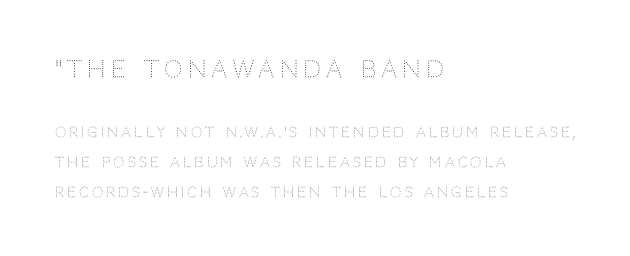
The image shows 23 px text type, upright; set left-aligned, loose line spacing (2.14x), unusually wide letter spacing (+0.22 em), not underlined; the first (top) block is 1.64x larger.
